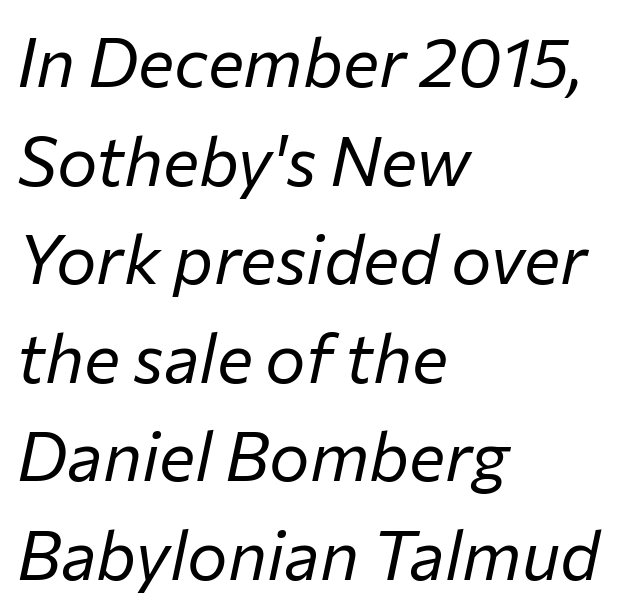
{"italic": "yes", "lean": "right", "slant_degrees": 12, "bold": "no", "weight": "regular", "width": "normal", "stroke_contrast": "low", "x_height": "medium", "monospaced": "no", "underline": "no", "align": "left", "line_spacing": "normal", "line_spacing_ratio": 1.45, "letter_spacing": "normal", "letter_spacing_em": 0.0, "glyph_px": 68}
